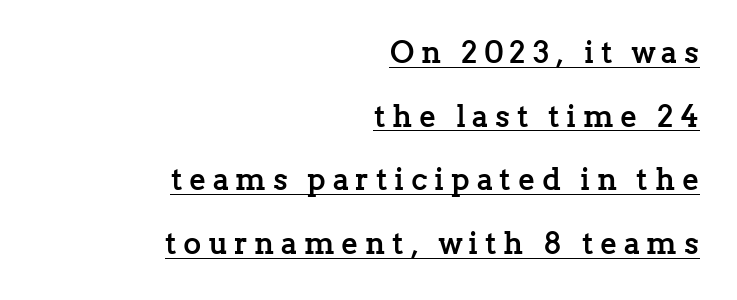
{"serif": "yes", "italic": "no", "bold": "yes", "weight": "semibold", "width": "normal", "stroke_contrast": "low", "x_height": "medium", "monospaced": "no", "underline": "yes", "align": "right", "line_spacing": "loose", "line_spacing_ratio": 2.05, "letter_spacing": "wide", "letter_spacing_em": 0.22, "glyph_px": 31}
